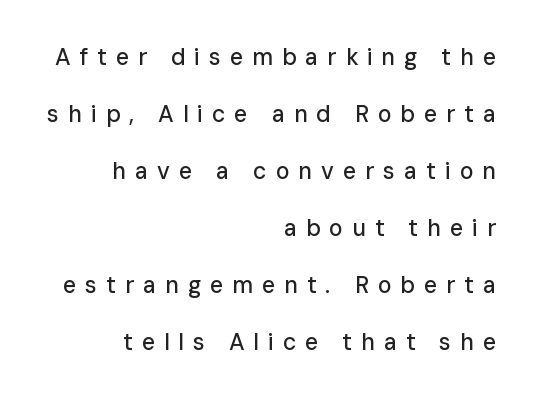
The image shows 23 px text type, upright; set right-aligned, loose line spacing (2.48x), unusually wide letter spacing (+0.39 em), not underlined.
